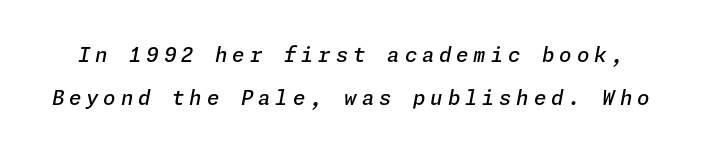
{"italic": "yes", "lean": "right", "slant_degrees": 11, "bold": "semi", "underline": "no", "line_spacing": "loose", "line_spacing_ratio": 2.14, "letter_spacing": "wide", "letter_spacing_em": 0.24, "glyph_px": 20}
